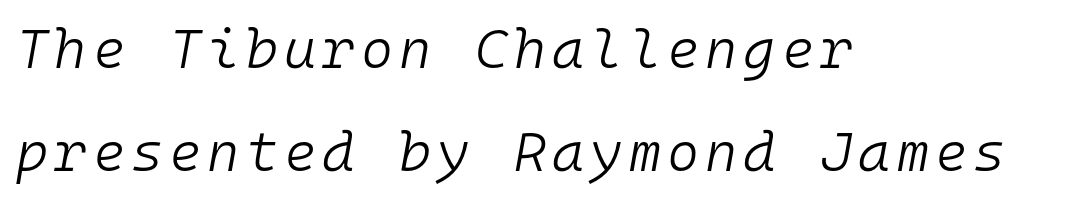
Q: Is the text bold? A: No.
Q: Is the text italic (slanted)? A: Yes, it leans right by about 10 degrees.
Q: Is the text underlined? A: No.
Q: How is the paragraph aligned? A: Left-aligned.
Q: Width (condensed, normal, or wide)? A: Normal.
Q: Stroke contrast? A: Low.
Q: x-height? A: Medium.
Q: Monospaced? A: Yes.
